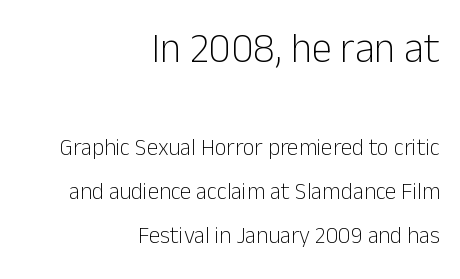
The image shows 41 px light sans-serif type, upright; set right-aligned, loose line spacing (1.91x), normal letter spacing, not underlined; the first (top) block is 1.78x larger; low stroke contrast and a medium x-height.
